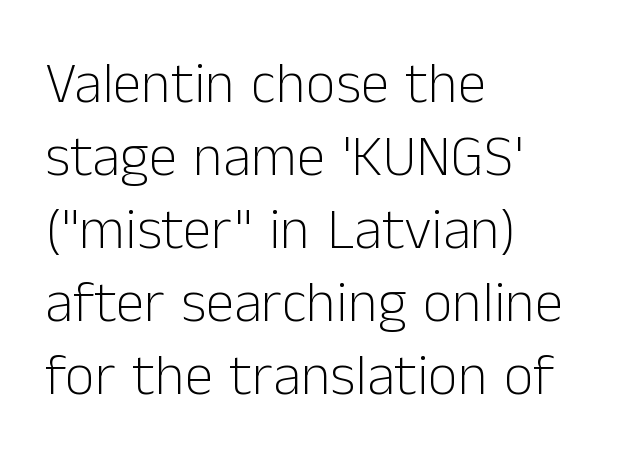
{"serif": "no", "italic": "no", "bold": "no", "weight": "light", "width": "normal", "stroke_contrast": "low", "x_height": "medium", "monospaced": "no", "underline": "no", "align": "left", "line_spacing": "normal", "line_spacing_ratio": 1.26, "letter_spacing": "normal", "letter_spacing_em": 0.0, "glyph_px": 58}
